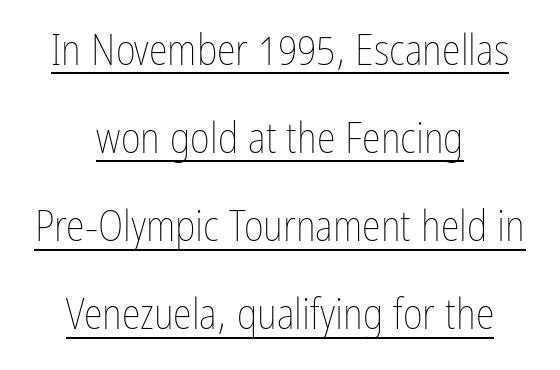
Each word holds together tightly as a unit, with standard inter-letter gaps. Counters stay open thanks to moderate or lighter strokes. Like a heading marked for emphasis, these lines bear an underscore. Layout note: lines centered. Think of a printed novel: that variable character pitch is what you see here. In terms of leading, this rendering errs on the spacious side.
